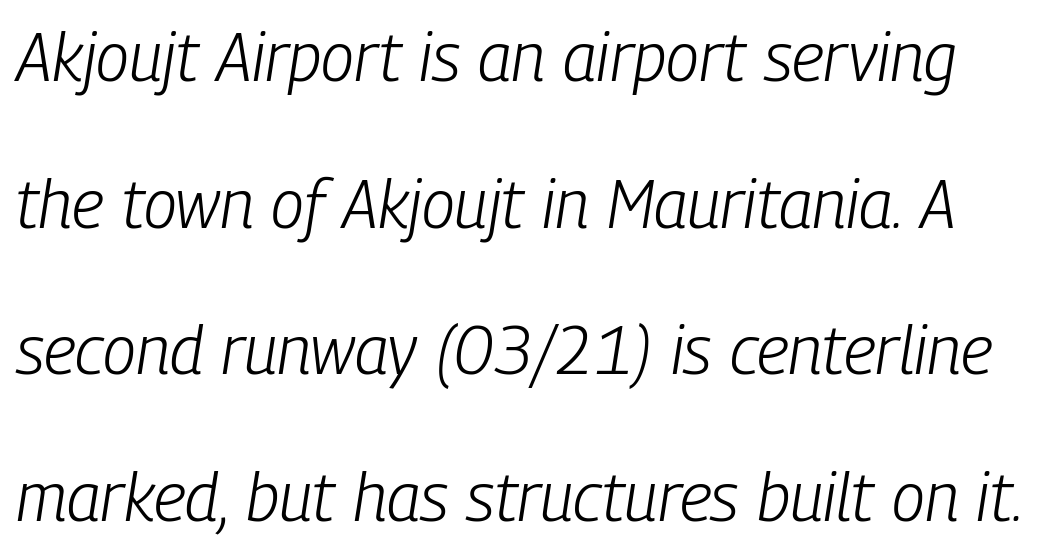
The image shows 67 px light, condensed type, italic (leaning right); set loose line spacing (2.19x), normal letter spacing, not underlined; low stroke contrast and a medium x-height.
